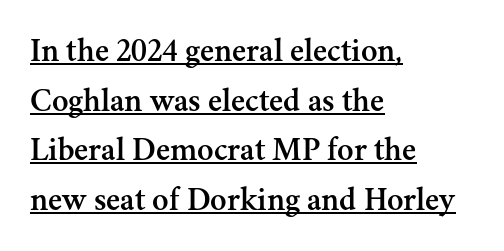
Q: Is the text italic (slanted)? A: No, it is upright.
Q: Is the typeface a serif or a sans-serif typeface? A: Serif.
Q: Is the text underlined? A: Yes.
Q: How is the paragraph aligned? A: Left-aligned.
Q: Is the spacing between letters normal or unusually wide? A: Normal.
Q: Is the spacing between lines tight, normal or loose? A: Normal.
Q: Width (condensed, normal, or wide)? A: Normal.
Q: Stroke contrast? A: Medium.
Q: x-height? A: Small.
Q: Monospaced? A: No.
